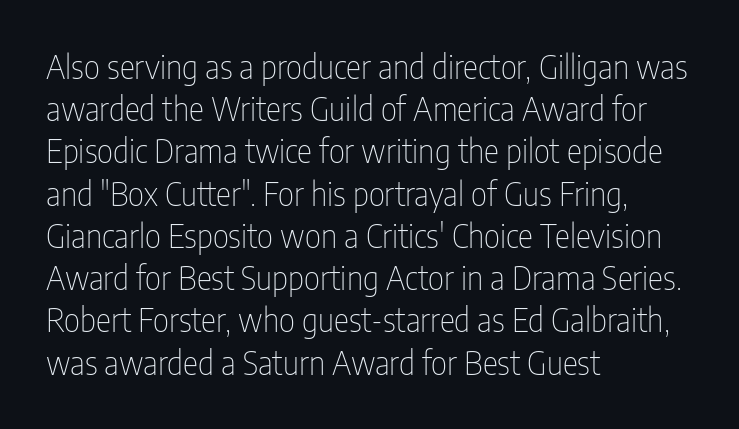
The paragraph has a hard left edge and a soft right edge. The letters advance in unequal steps, a hallmark of proportional type. The characters are drawn with everyday or finer stroke widths. Between one letter and the next there's only the usual sliver of space. The letters stand upright; this is a roman face. What kind of face is this? One without serifs — a sans.
